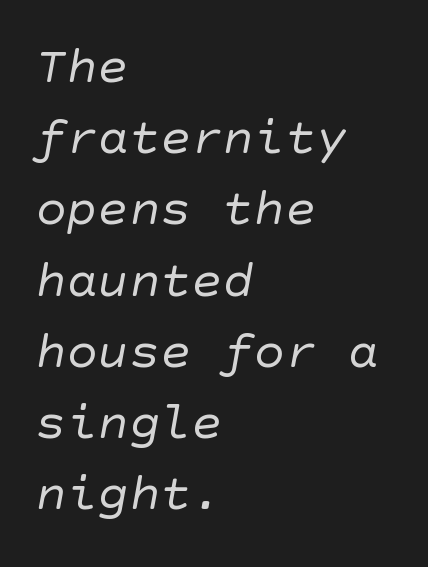
Q: Is the text bold? A: No.
Q: Is the typeface a serif or a sans-serif typeface? A: Sans-serif.
Q: Is the text underlined? A: No.
Q: How is the paragraph aligned? A: Left-aligned.
Q: Is the spacing between letters normal or unusually wide? A: Normal.
Q: Is the spacing between lines tight, normal or loose? A: Normal.
Q: Width (condensed, normal, or wide)? A: Normal.
Q: Stroke contrast? A: Low.
Q: x-height? A: Large.
